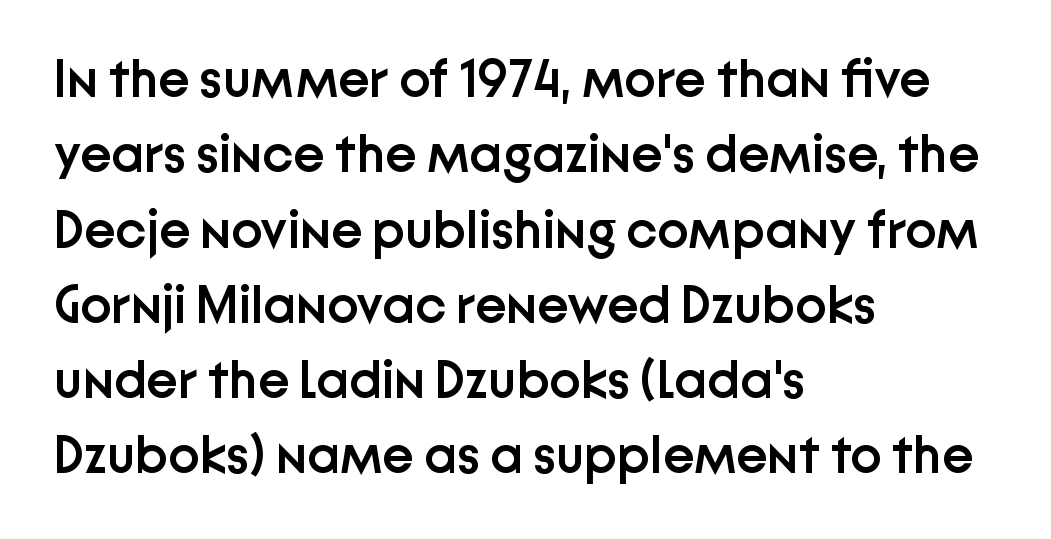
Q: Is the text bold? A: Semi-bold.
Q: Is the text italic (slanted)? A: No, it is upright.
Q: Is the typeface a serif or a sans-serif typeface? A: Sans-serif.
Q: Is the text underlined? A: No.
Q: How is the paragraph aligned? A: Left-aligned.
Q: Is the spacing between letters normal or unusually wide? A: Normal.
Q: Is the spacing between lines tight, normal or loose? A: Normal.
Q: Width (condensed, normal, or wide)? A: Normal.
Q: Stroke contrast? A: Low.
Q: x-height? A: Medium.
Q: Monospaced? A: No.
